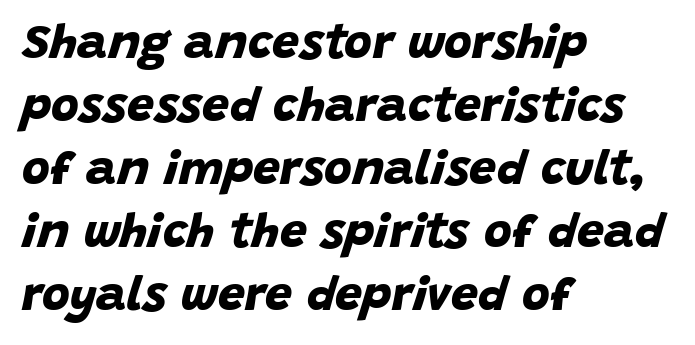
{"serif": "no", "bold": "yes", "weight": "bold", "width": "normal", "stroke_contrast": "low", "x_height": "large", "monospaced": "no", "underline": "no", "align": "left", "line_spacing": "normal", "line_spacing_ratio": 1.31, "letter_spacing": "normal", "letter_spacing_em": 0.0, "glyph_px": 48}
